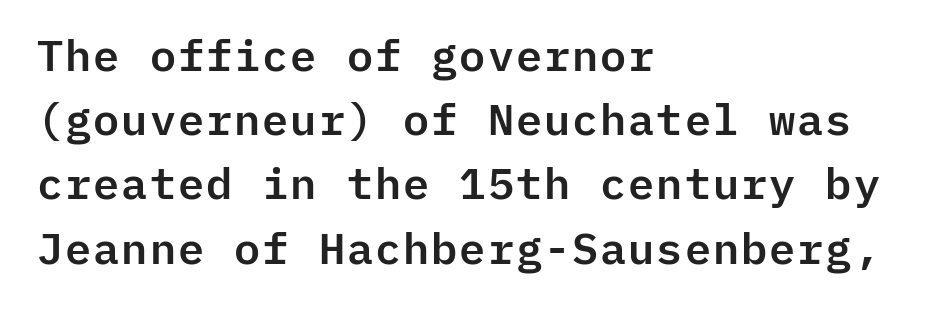
Style check: upright. Note the uniform advance width — an 'i' takes as much space as an 'm'. In terms of leading, this rendering sits right in the middle. Regarding serifs, this sample does without them. Any mark beneath the type? The region is blank.
